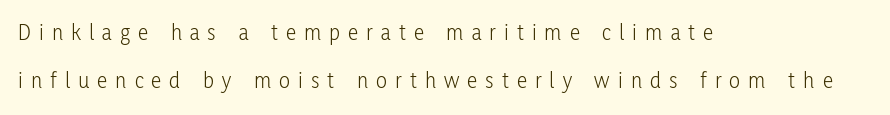
Weight: not bold — regular or lighter. How would I describe the line gaps? Wide and relaxed. The type is letterspaced generously, with wide tracking. Ordinary non-slanted type is in use. Alignment: flush left. Rule under the text: the space is simply empty.
